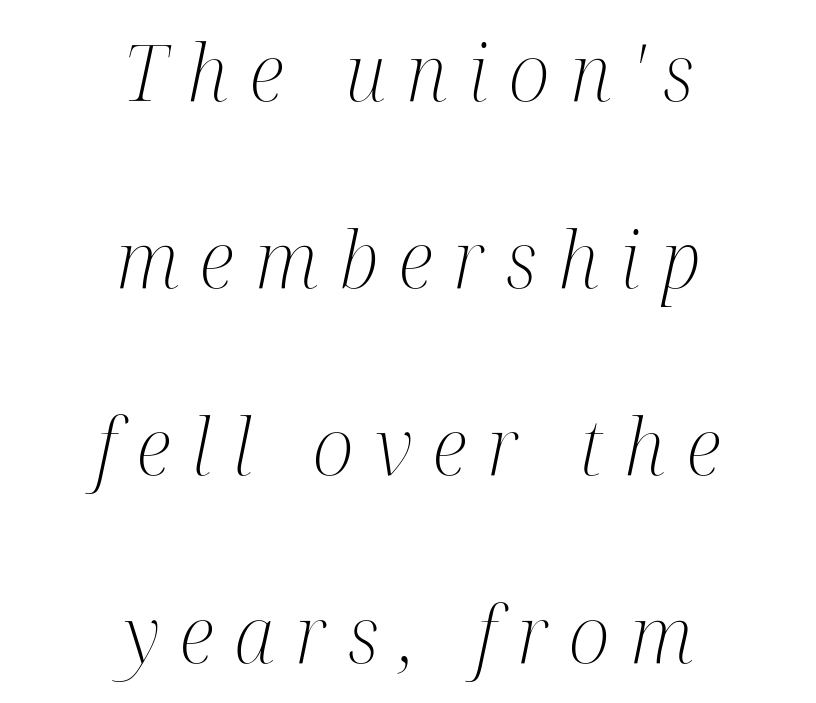
{"serif": "yes", "italic": "yes", "lean": "right", "slant_degrees": 12, "bold": "no", "weight": "light", "width": "condensed", "stroke_contrast": "medium", "x_height": "medium", "monospaced": "no", "underline": "no", "align": "center", "line_spacing": "loose", "line_spacing_ratio": 2.4, "letter_spacing": "wide", "letter_spacing_em": 0.27, "glyph_px": 78}
